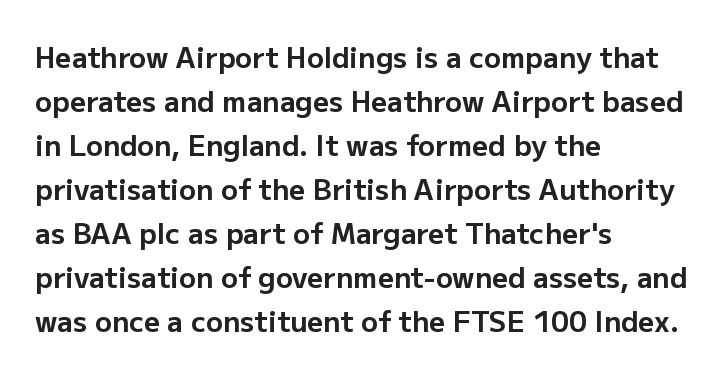
Q: Is the text bold? A: Yes.
Q: Is the text italic (slanted)? A: No, it is upright.
Q: Is the typeface a serif or a sans-serif typeface? A: Sans-serif.
Q: Is the text underlined? A: No.
Q: How is the paragraph aligned? A: Left-aligned.
Q: Is the spacing between letters normal or unusually wide? A: Normal.
Q: Is the spacing between lines tight, normal or loose? A: Normal.
Q: Width (condensed, normal, or wide)? A: Normal.
Q: Stroke contrast? A: Low.
Q: x-height? A: Medium.
Q: Monospaced? A: No.
